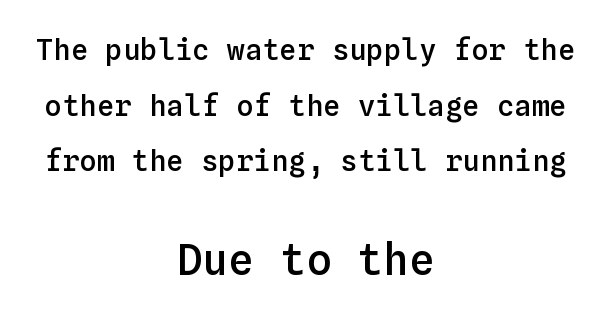
No italicization has been applied; the sample stays upright. These lines are rendered in a fixed-pitch font. Letter spacing: default. Compared with a flush-left layout, this one balances lines on the center instead. A fair bit of extra ink — the face is semibold, not bold. A bare baseline throughout the passage.
